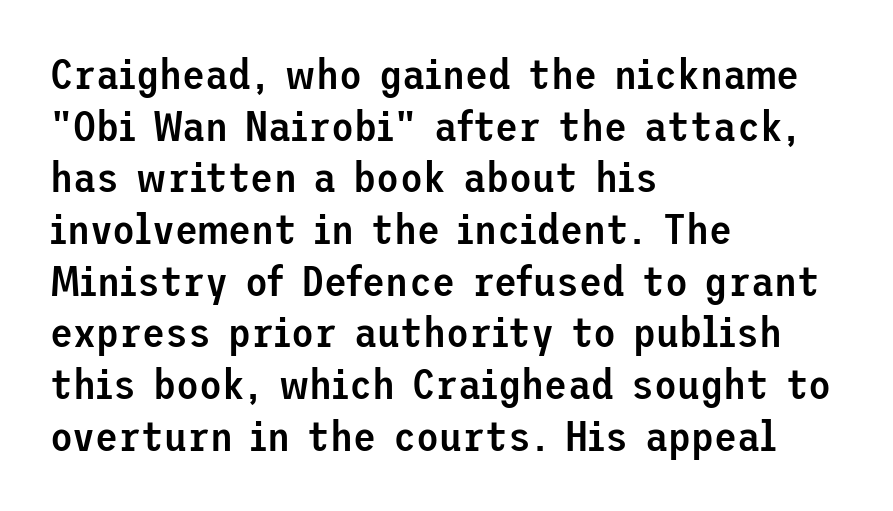
In terms of posture, this sample is upright. Nobody drew a line under any word here. This is sans-serif lettering, the kind often seen on screens and signage. Its strokes are somewhat broadened, the hallmark of semibold type. The setting favours the left margin, as ordinary paragraphs usually do.
